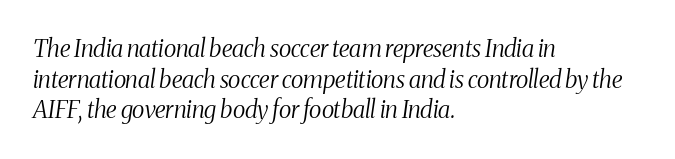
{"italic": "yes", "lean": "right", "slant_degrees": 8, "bold": "no", "underline": "no", "align": "left", "line_spacing": "normal", "line_spacing_ratio": 1.28, "letter_spacing": "normal", "letter_spacing_em": 0.0, "glyph_px": 24}
